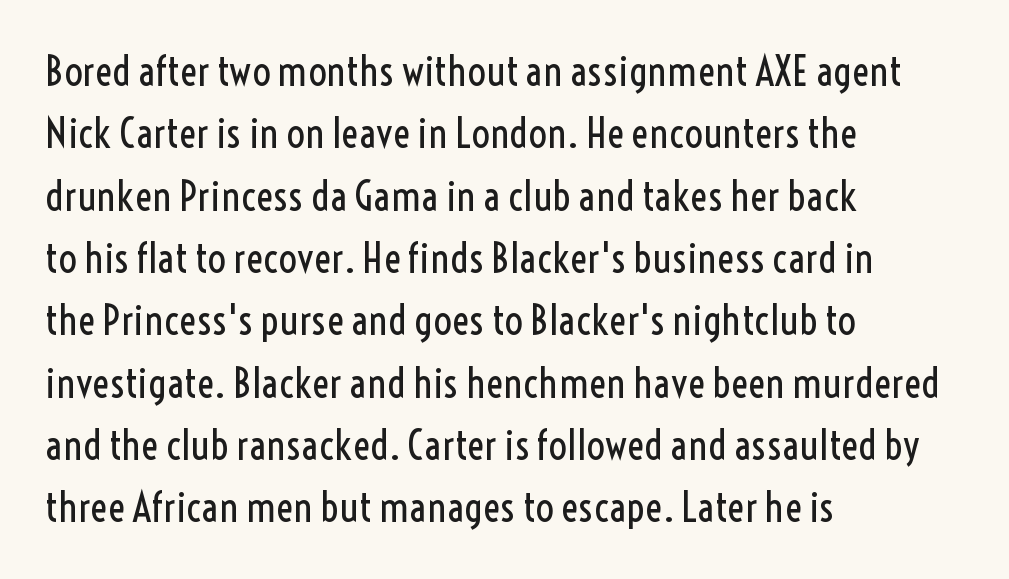
The image shows 41 px regular-weight, condensed sans-serif type, upright; set left-aligned, normal line spacing (1.52x), normal letter spacing, not underlined; a medium x-height.
